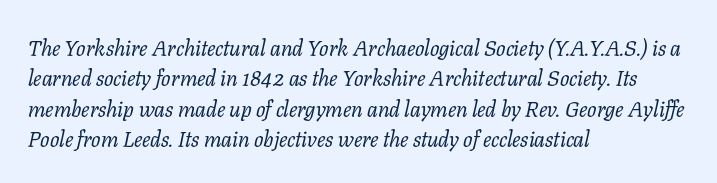
The image shows 22 px text type, italic (leaning right); set left-aligned, normal line spacing (1.38x), normal letter spacing, not underlined.
